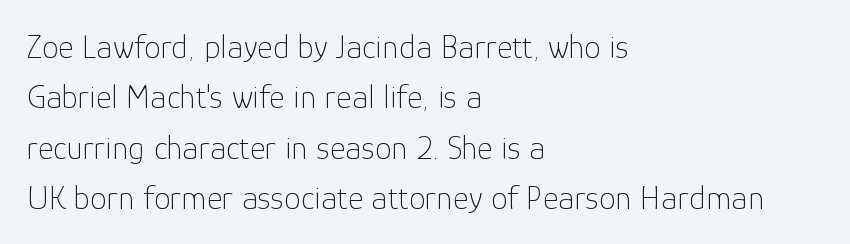
The image shows 34 px thin sans-serif type, upright; set left-aligned, normal line spacing (1.48x), normal letter spacing, not underlined; low stroke contrast and a medium x-height.
